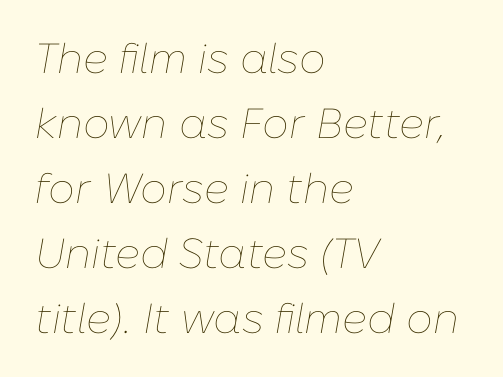
{"italic": "yes", "lean": "right", "slant_degrees": 10, "bold": "no", "weight": "thin", "width": "normal", "stroke_contrast": "low", "x_height": "medium", "monospaced": "no", "underline": "no", "align": "left", "line_spacing": "normal", "line_spacing_ratio": 1.55, "letter_spacing": "normal", "letter_spacing_em": 0.0, "glyph_px": 42}
